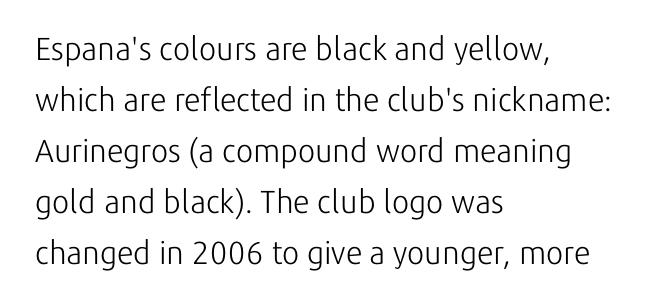
Letter spacing: default. The passage shown stacks its lines at a standard gap. Regarding serifs, this sample does without them. Caption: multi-line text, flush left, ragged right. The passage shown is typed in a proportional face where columns would drift.
